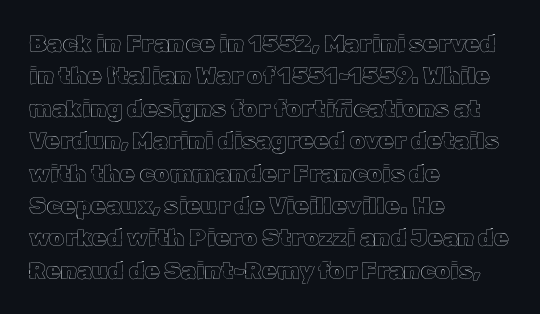
Glyph-to-glyph distance matches everyday printed text. Teacher's note: observe the even left margin — that is flush-left alignment. Type without underlining. This sample keeps an unexceptional amount of space between lines. This is roman type, the default non-slanted kind.
